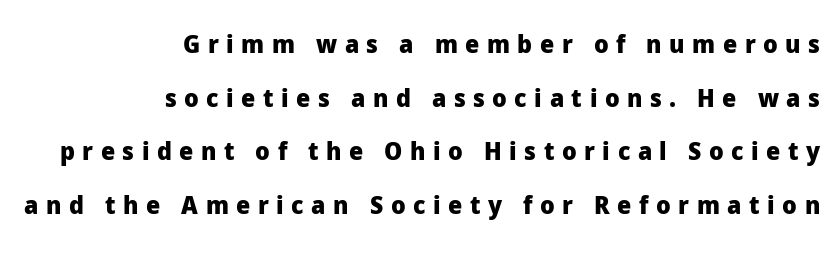
Q: Is the text bold? A: Yes.
Q: Is the text italic (slanted)? A: No, it is upright.
Q: Is the text underlined? A: No.
Q: How is the paragraph aligned? A: Right-aligned.
Q: Is the spacing between letters normal or unusually wide? A: Unusually wide.
Q: Is the spacing between lines tight, normal or loose? A: Loose.
